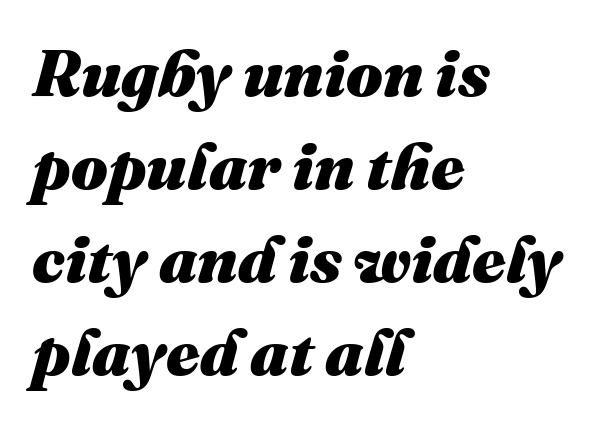
Q: Is the text bold? A: Yes.
Q: Is the text italic (slanted)? A: Yes, it leans right by about 16 degrees.
Q: Is the text underlined? A: No.
Q: How is the paragraph aligned? A: Left-aligned.
Q: Is the spacing between letters normal or unusually wide? A: Normal.
Q: Is the spacing between lines tight, normal or loose? A: Normal.
Q: Width (condensed, normal, or wide)? A: Normal.
Q: Stroke contrast? A: Medium.
Q: x-height? A: Medium.
Q: Monospaced? A: No.
